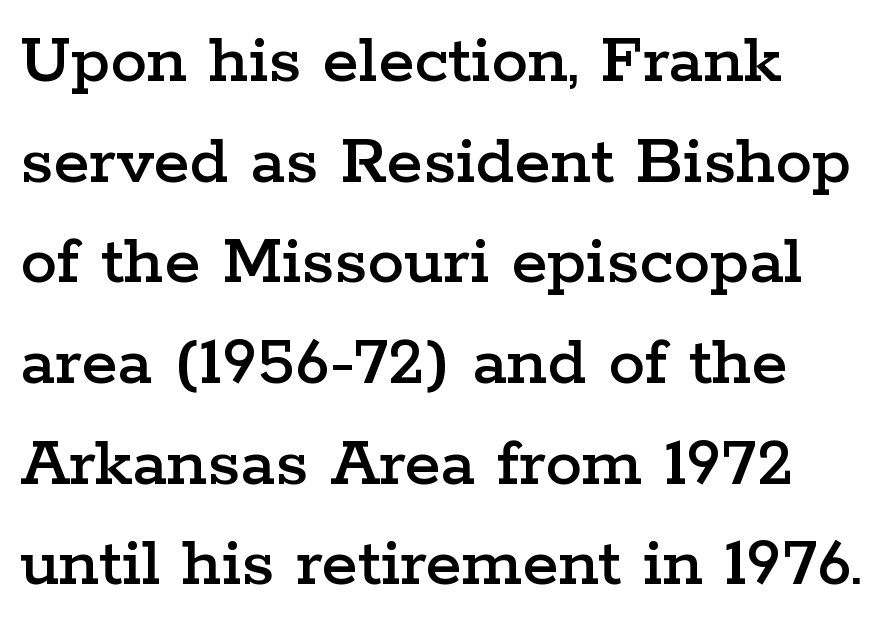
The image shows 74 px wide serif type, upright; set left-aligned, normal line spacing (1.36x), normal letter spacing, not underlined; low stroke contrast and a medium x-height.
